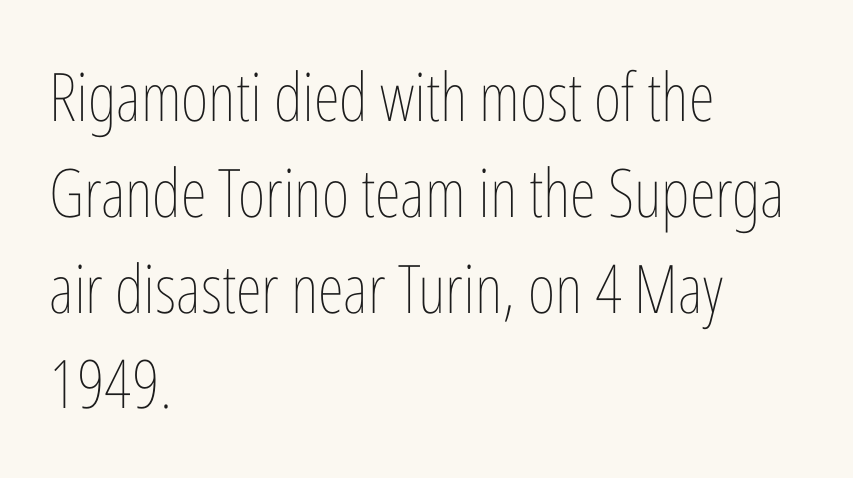
{"italic": "no", "bold": "no", "weight": "thin", "width": "condensed", "stroke_contrast": "low", "x_height": "medium", "monospaced": "no", "underline": "no", "align": "left", "line_spacing": "normal", "line_spacing_ratio": 1.43, "letter_spacing": "normal", "letter_spacing_em": 0.0, "glyph_px": 67}
